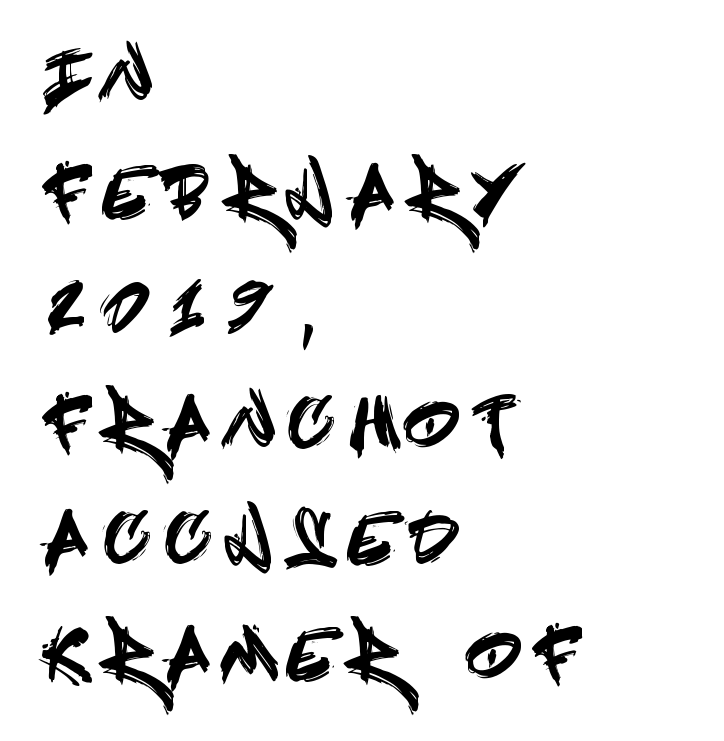
{"serif": "no", "width": "condensed", "x_height": "large", "underline": "no", "align": "left", "line_spacing": "normal", "line_spacing_ratio": 1.7, "letter_spacing": "wide", "letter_spacing_em": 0.34, "glyph_px": 68}
